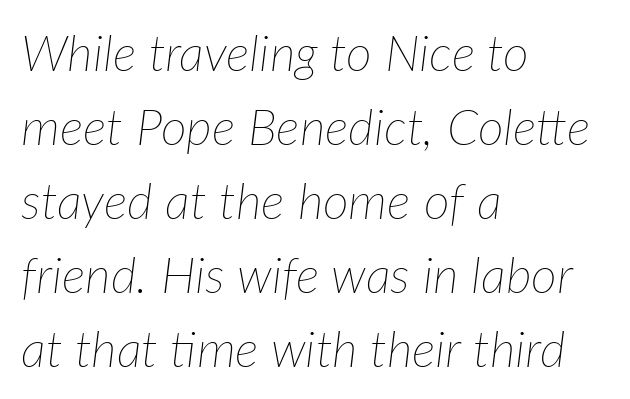
{"italic": "yes", "lean": "right", "slant_degrees": 7, "bold": "no", "weight": "thin", "width": "normal", "stroke_contrast": "low", "x_height": "medium", "monospaced": "no", "underline": "no", "align": "left", "line_spacing": "normal", "line_spacing_ratio": 1.48, "letter_spacing": "normal", "letter_spacing_em": 0.0, "glyph_px": 50}
